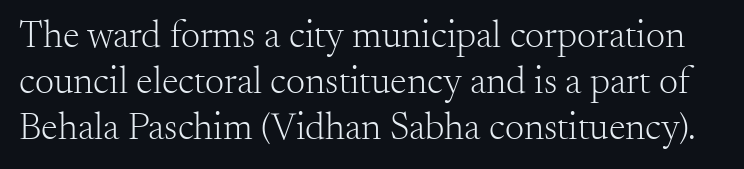
Stroke thickness stays within the range of a standard reading face or lighter. Each word holds together tightly as a unit, with standard inter-letter gaps. You could not count columns in this text — the font is proportionally spaced. Typographically, this falls in the serif category. Every stem runs plumb, perpendicular to the baseline. The space beneath each line is pristine and unruled.
